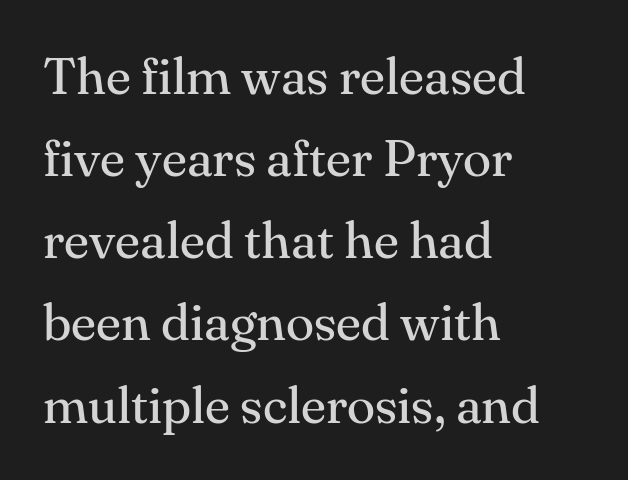
Q: Is the text bold? A: No.
Q: Is the text italic (slanted)? A: No, it is upright.
Q: Is the typeface a serif or a sans-serif typeface? A: Serif.
Q: Is the text underlined? A: No.
Q: How is the paragraph aligned? A: Left-aligned.
Q: Is the spacing between letters normal or unusually wide? A: Normal.
Q: Is the spacing between lines tight, normal or loose? A: Normal.
Q: Width (condensed, normal, or wide)? A: Normal.
Q: Stroke contrast? A: Medium.
Q: x-height? A: Small.
Q: Monospaced? A: No.
